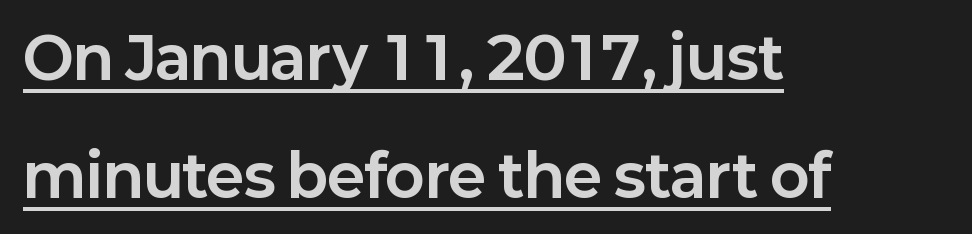
The image shows 58 px bold sans-serif type, upright; set left-aligned, loose line spacing (2.04x), normal letter spacing, underlined; low stroke contrast and a medium x-height.
